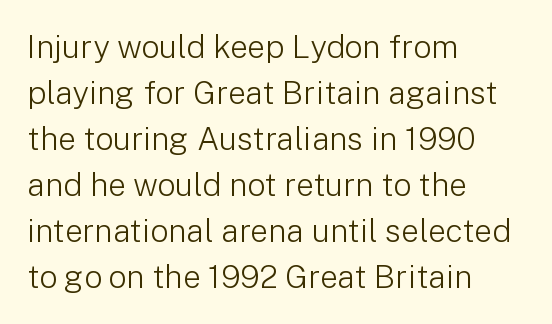
The image shows 32 px light sans-serif type, upright; set left-aligned, normal line spacing (1.44x), normal letter spacing, not underlined; low stroke contrast and a medium x-height.
